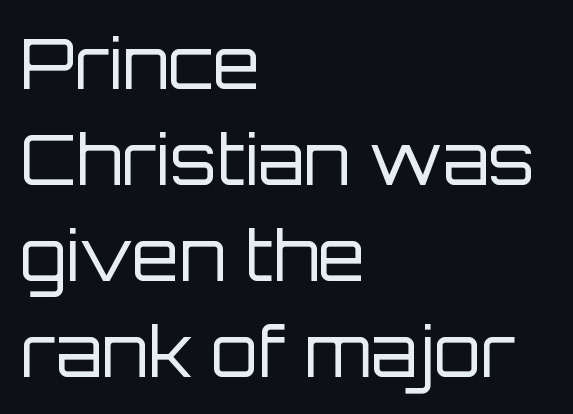
The image shows 68 px regular-weight sans-serif type, upright; set left-aligned, normal line spacing (1.41x), normal letter spacing, not underlined; low stroke contrast and a large x-height.
